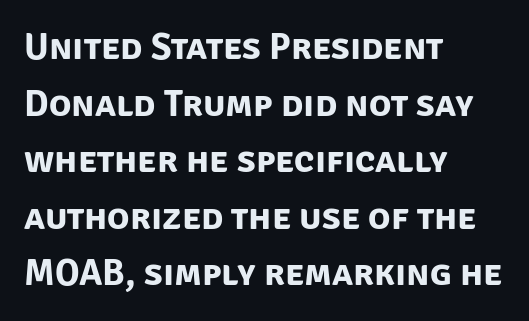
Q: Is the text bold? A: Yes.
Q: Is the typeface a serif or a sans-serif typeface? A: Sans-serif.
Q: Is the text underlined? A: No.
Q: How is the paragraph aligned? A: Left-aligned.
Q: Is the spacing between letters normal or unusually wide? A: Normal.
Q: Is the spacing between lines tight, normal or loose? A: Normal.
Q: Width (condensed, normal, or wide)? A: Normal.
Q: Stroke contrast? A: Low.
Q: x-height? A: Large.
Q: Monospaced? A: No.
